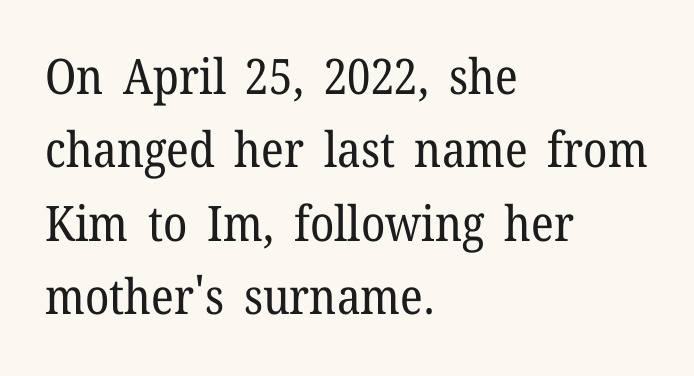
Each word holds together tightly as a unit, with standard inter-letter gaps. The face looks like a standard text weight, possibly lighter. This block has exactly the height ordinary leading produces. The lettering stays uniformly vertical, giving the passage a roman look. Letters rest on an invisible, unmarked baseline. Looks like regular typesetting: each glyph gets only the width it needs.
